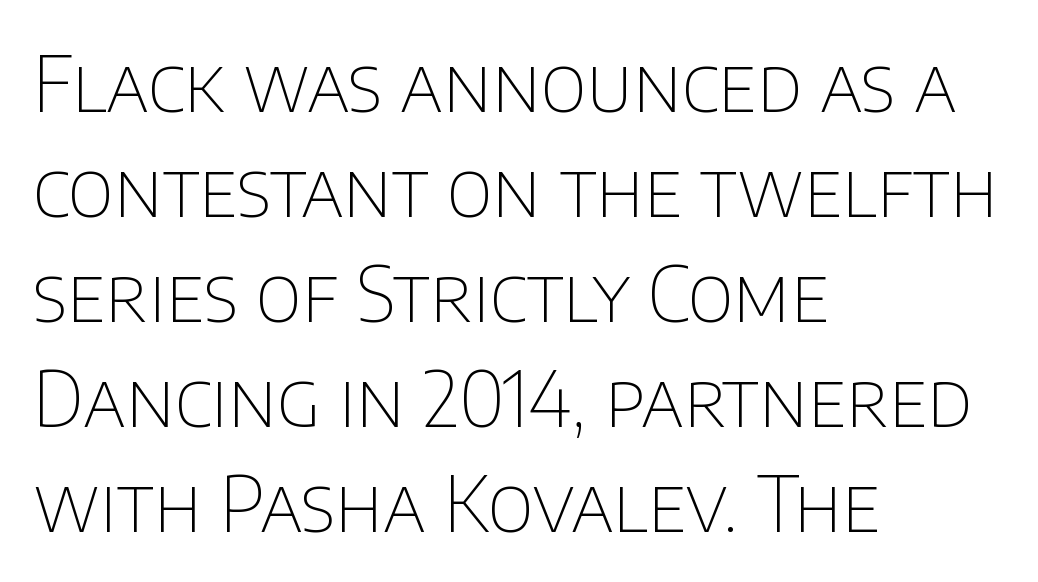
The image shows 76 px thin sans-serif type, upright; set left-aligned, normal line spacing (1.38x), normal letter spacing, not underlined; low stroke contrast and a large x-height.
